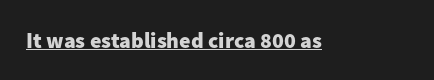
Q: Is the text bold? A: Yes.
Q: Is the text italic (slanted)? A: No, it is upright.
Q: Is the text underlined? A: Yes.
Q: Is the spacing between letters normal or unusually wide? A: Normal.
